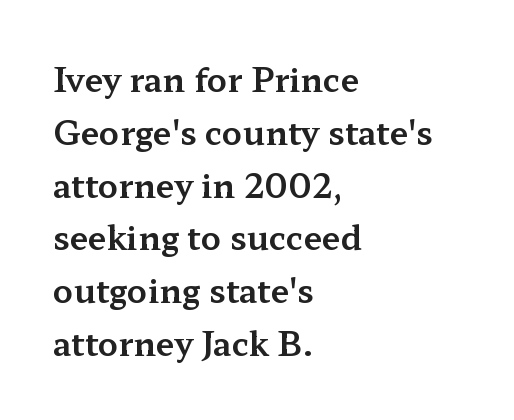
{"serif": "yes", "italic": "no", "width": "wide", "stroke_contrast": "medium", "x_height": "medium", "monospaced": "no", "underline": "no", "align": "left", "line_spacing": "normal", "line_spacing_ratio": 1.6, "letter_spacing": "normal", "letter_spacing_em": 0.0, "glyph_px": 33}
